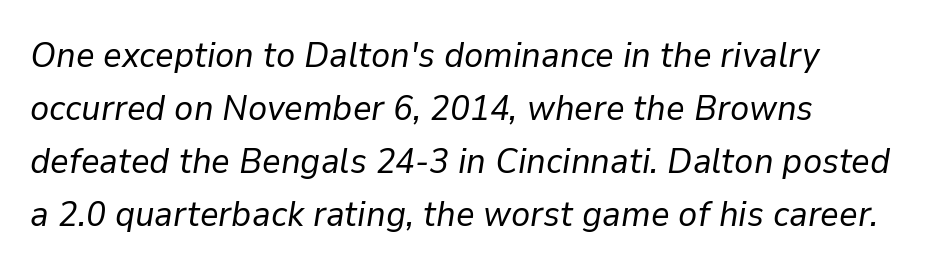
{"italic": "yes", "lean": "right", "slant_degrees": 9, "bold": "no", "weight": "regular", "width": "normal", "stroke_contrast": "low", "x_height": "medium", "monospaced": "no", "underline": "no", "line_spacing": "normal", "line_spacing_ratio": 1.47, "letter_spacing": "normal", "letter_spacing_em": 0.0, "glyph_px": 36}
